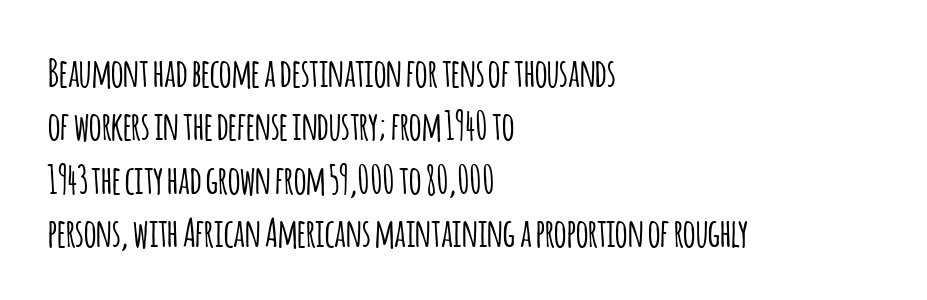
{"serif": "no", "italic": "no", "width": "condensed", "stroke_contrast": "low", "x_height": "large", "monospaced": "no", "underline": "no", "align": "left", "line_spacing": "normal", "line_spacing_ratio": 1.37, "letter_spacing": "normal", "letter_spacing_em": 0.0, "glyph_px": 39}
